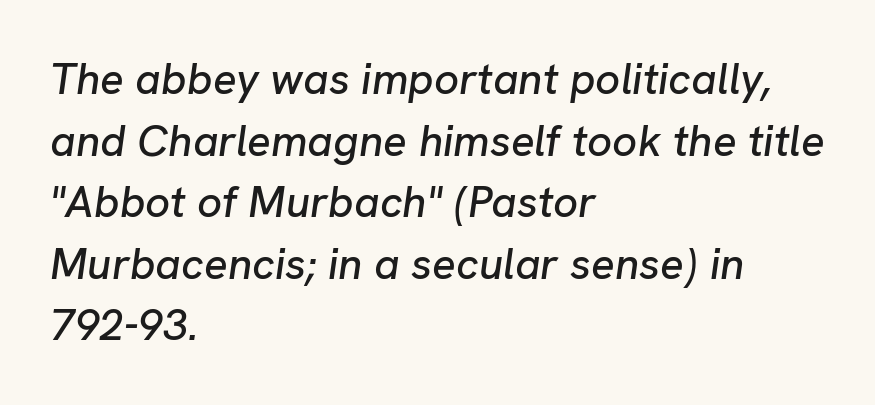
Q: Is the text italic (slanted)? A: Yes, it leans right by about 8 degrees.
Q: Is the text underlined? A: No.
Q: How is the paragraph aligned? A: Left-aligned.
Q: Is the spacing between letters normal or unusually wide? A: Normal.
Q: Is the spacing between lines tight, normal or loose? A: Normal.
Q: Width (condensed, normal, or wide)? A: Normal.
Q: Stroke contrast? A: Low.
Q: x-height? A: Medium.
Q: Monospaced? A: No.
